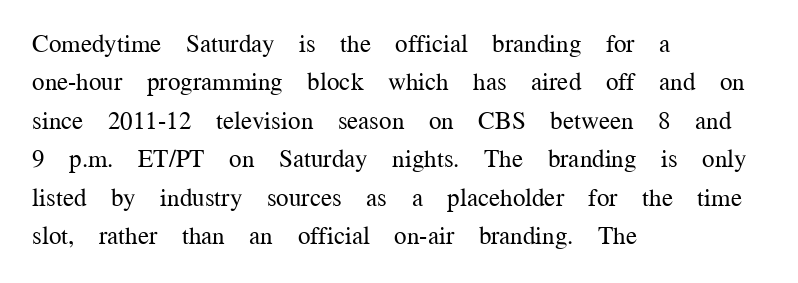
Q: Is the text bold? A: No.
Q: Is the text italic (slanted)? A: No, it is upright.
Q: Is the text underlined? A: No.
Q: How is the paragraph aligned? A: Left-aligned.
Q: Is the spacing between letters normal or unusually wide? A: Normal.
Q: Is the spacing between lines tight, normal or loose? A: Normal.
